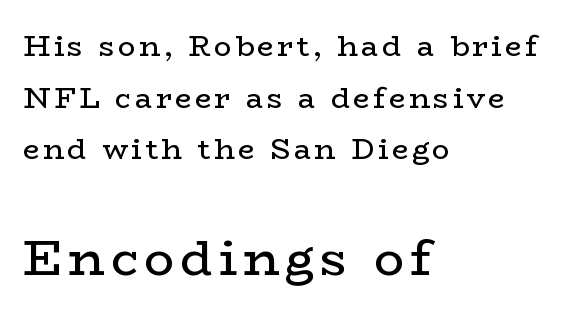
{"serif": "yes", "italic": "no", "bold": "no", "weight": "regular", "width": "wide", "stroke_contrast": "low", "x_height": "medium", "monospaced": "no", "underline": "no", "align": "left", "line_spacing_ratio": 1.78, "larger_block": "second", "size_ratio": 1.72, "glyph_px": 50}
